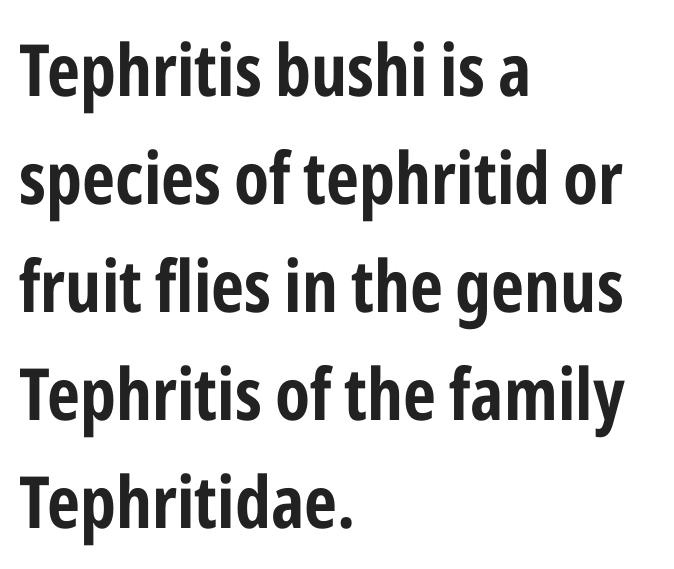
{"serif": "no", "italic": "no", "bold": "yes", "weight": "bold", "width": "condensed", "stroke_contrast": "low", "x_height": "medium", "monospaced": "no", "underline": "no", "align": "left", "line_spacing": "normal", "line_spacing_ratio": 1.5, "letter_spacing": "normal", "letter_spacing_em": 0.0, "glyph_px": 72}
